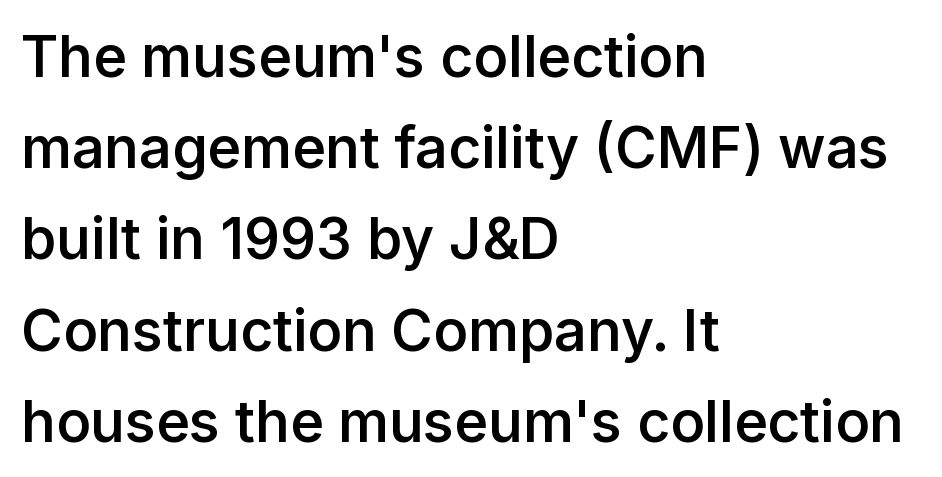
Q: Is the text bold? A: Semi-bold.
Q: Is the text italic (slanted)? A: No, it is upright.
Q: Is the typeface a serif or a sans-serif typeface? A: Sans-serif.
Q: Is the text underlined? A: No.
Q: How is the paragraph aligned? A: Left-aligned.
Q: Is the spacing between letters normal or unusually wide? A: Normal.
Q: Is the spacing between lines tight, normal or loose? A: Normal.
Q: Width (condensed, normal, or wide)? A: Normal.
Q: Stroke contrast? A: Low.
Q: x-height? A: Medium.
Q: Monospaced? A: No.
